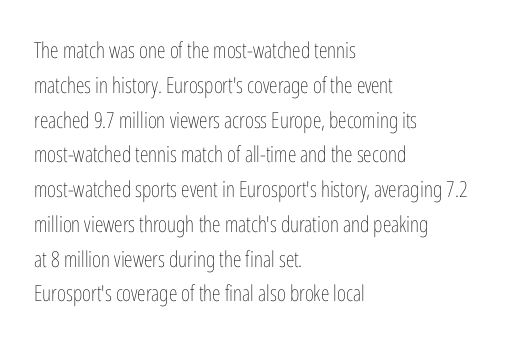
{"italic": "no", "bold": "no", "underline": "no", "align": "left", "line_spacing": "normal", "line_spacing_ratio": 1.58, "letter_spacing": "normal", "letter_spacing_em": 0.0, "glyph_px": 22}
